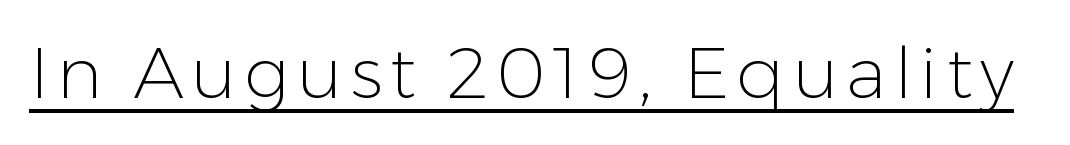
Q: Is the text bold? A: No.
Q: Is the text italic (slanted)? A: No, it is upright.
Q: Is the typeface a serif or a sans-serif typeface? A: Sans-serif.
Q: Is the text underlined? A: Yes.
Q: Width (condensed, normal, or wide)? A: Normal.
Q: Stroke contrast? A: Low.
Q: x-height? A: Medium.
Q: Monospaced? A: No.
